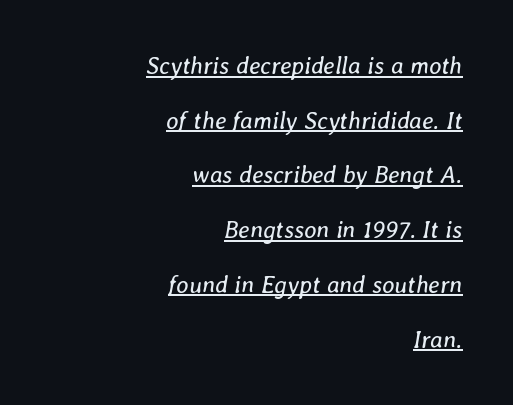
Q: Is the text bold? A: No.
Q: Is the text italic (slanted)? A: Yes, it leans right by about 8 degrees.
Q: Is the text underlined? A: Yes.
Q: How is the paragraph aligned? A: Right-aligned.
Q: Is the spacing between letters normal or unusually wide? A: Normal.
Q: Is the spacing between lines tight, normal or loose? A: Loose.
